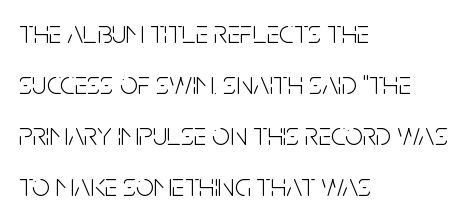
{"serif": "no", "italic": "no", "bold": "no", "weight": "light", "width": "condensed", "stroke_contrast": "low", "x_height": "large", "monospaced": "no", "underline": "no", "align": "left", "line_spacing": "normal", "line_spacing_ratio": 1.59, "letter_spacing": "normal", "letter_spacing_em": 0.0, "glyph_px": 32}
